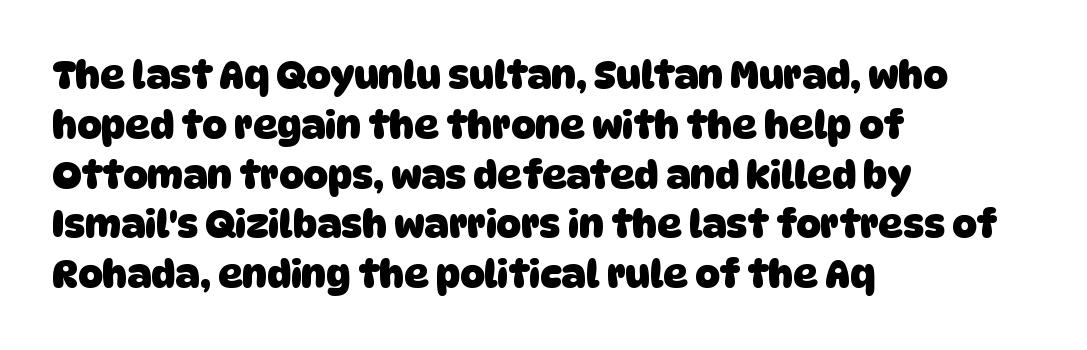
Honestly, there is no underline to notice here at all. Do the characters align in a grid? No, the font is proportional. Caption: bold face, heavy strokes. Reading down the block, your eye returns to a fixed left position each line.
